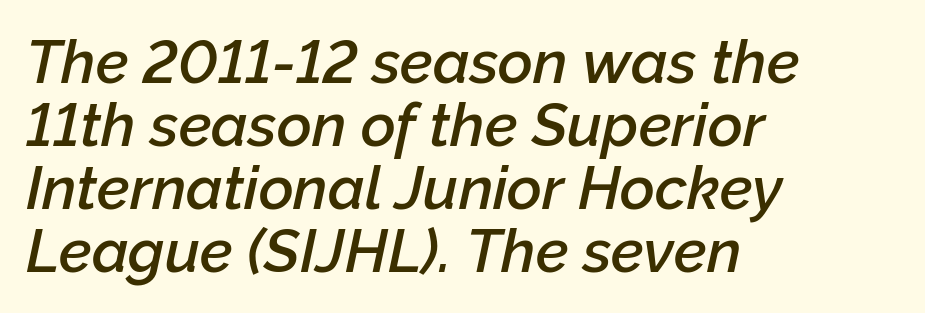
Q: Is the text bold? A: Semi-bold.
Q: Is the text italic (slanted)? A: Yes, it leans right by about 12 degrees.
Q: Is the text underlined? A: No.
Q: How is the paragraph aligned? A: Left-aligned.
Q: Is the spacing between letters normal or unusually wide? A: Normal.
Q: Is the spacing between lines tight, normal or loose? A: Tight.
Q: Width (condensed, normal, or wide)? A: Normal.
Q: Stroke contrast? A: Low.
Q: x-height? A: Medium.
Q: Monospaced? A: No.
